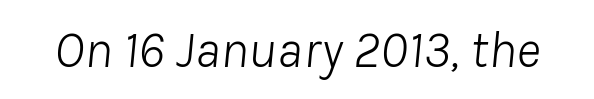
Q: Is the text bold? A: No.
Q: Is the text italic (slanted)? A: Yes, it leans right by about 8 degrees.
Q: Is the text underlined? A: No.
Q: Is the spacing between letters normal or unusually wide? A: Normal.
Q: Width (condensed, normal, or wide)? A: Normal.
Q: Stroke contrast? A: Low.
Q: x-height? A: Medium.
Q: Monospaced? A: No.
